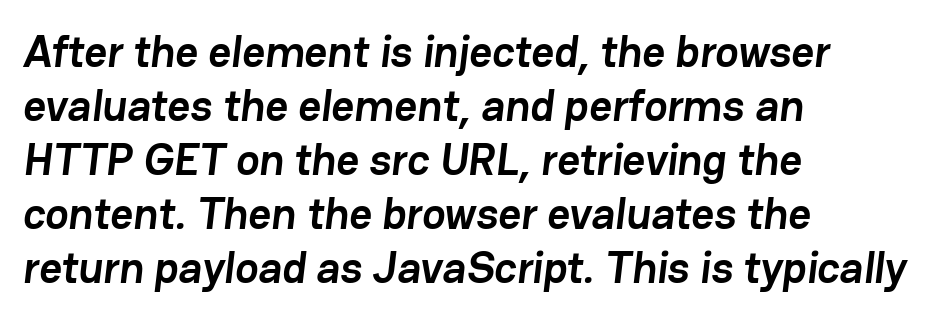
A typesetter would label this face a sans. Every row of glyphs begins at an identical x-position on the left. The rendering keeps characters at their native spacing. The passage shown is typed in a proportional face where columns would drift. The sample has been set heavy, in full bold.
